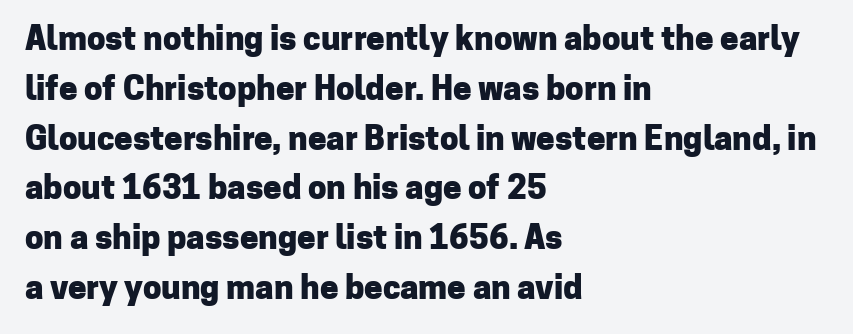
Q: Is the text bold? A: Yes.
Q: Is the text italic (slanted)? A: No, it is upright.
Q: Is the typeface a serif or a sans-serif typeface? A: Sans-serif.
Q: Is the text underlined? A: No.
Q: How is the paragraph aligned? A: Left-aligned.
Q: Is the spacing between letters normal or unusually wide? A: Normal.
Q: Is the spacing between lines tight, normal or loose? A: Normal.
Q: Width (condensed, normal, or wide)? A: Normal.
Q: Stroke contrast? A: Low.
Q: x-height? A: Medium.
Q: Monospaced? A: No.
